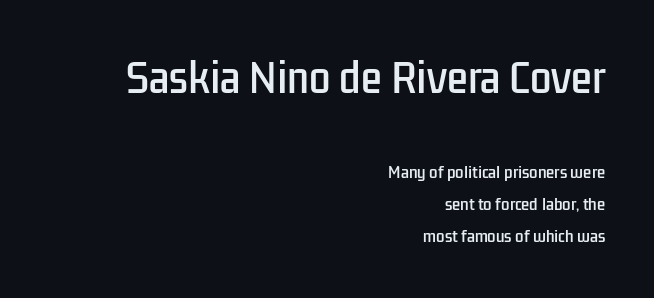
{"serif": "no", "italic": "no", "width": "condensed", "stroke_contrast": "low", "x_height": "medium", "monospaced": "no", "underline": "no", "align": "right", "line_spacing": "loose", "line_spacing_ratio": 2.13, "letter_spacing": "normal", "letter_spacing_em": 0.0, "larger_block": "first", "size_ratio": 2.53, "glyph_px": 38}
